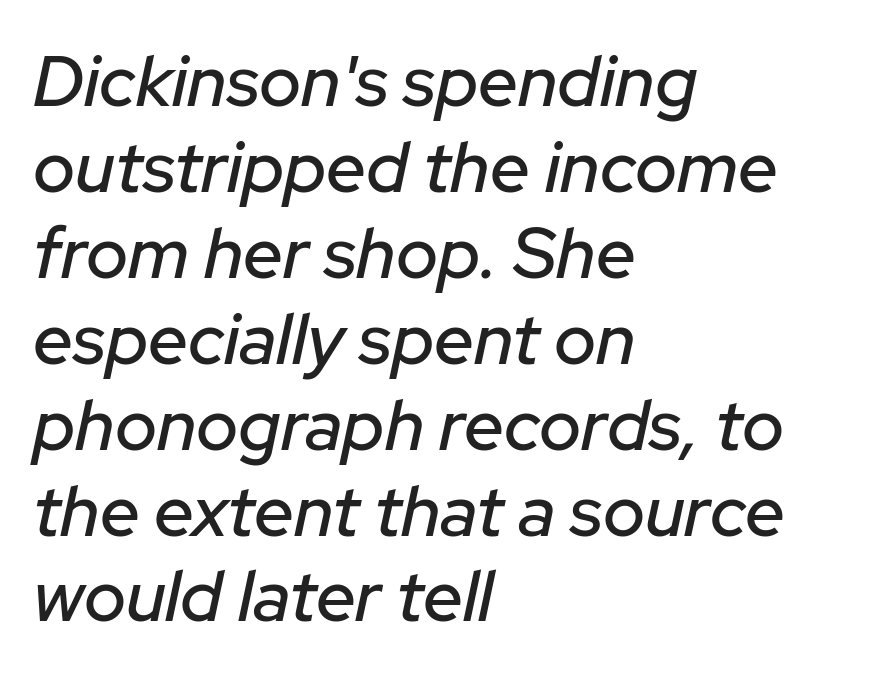
You could call the tracking neutral — neither tight nor loose. The specimen reads as italic at a glance. Character widths vary here, with narrow letters taking less room than wide ones. A clean baseline with only descenders dipping below it. The passage is arranged the way most books set body copy — flush left.
